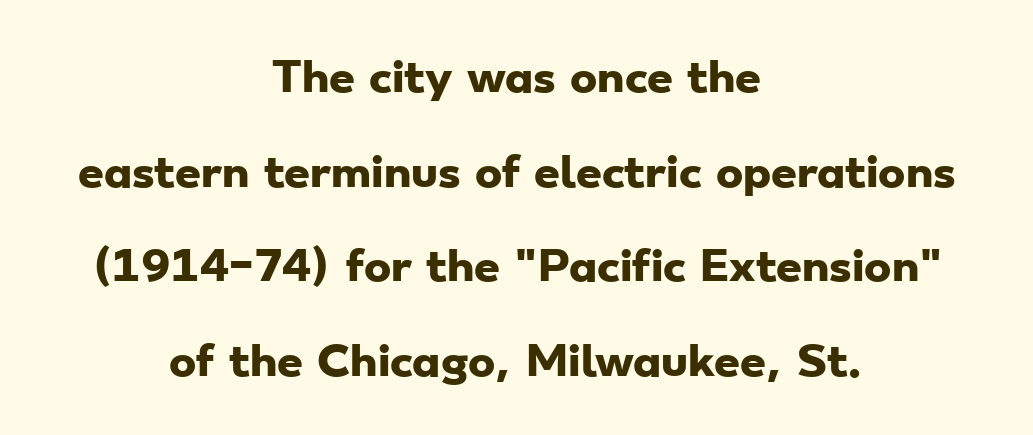
Q: Is the text bold? A: Yes.
Q: Is the typeface a serif or a sans-serif typeface? A: Sans-serif.
Q: Is the text underlined? A: No.
Q: How is the paragraph aligned? A: Centered.
Q: Is the spacing between letters normal or unusually wide? A: Normal.
Q: Is the spacing between lines tight, normal or loose? A: Loose.
Q: Width (condensed, normal, or wide)? A: Wide.
Q: Stroke contrast? A: Low.
Q: x-height? A: Small.
Q: Monospaced? A: No.
